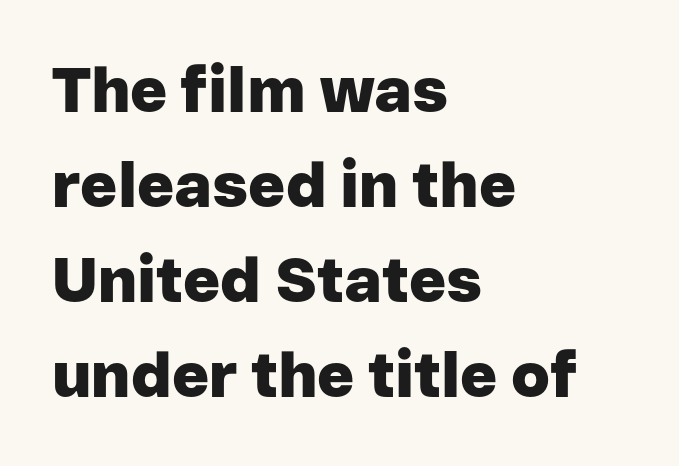
{"serif": "no", "italic": "no", "bold": "yes", "weight": "heavy", "width": "normal", "stroke_contrast": "low", "x_height": "medium", "monospaced": "no", "underline": "no", "align": "left", "line_spacing": "normal", "line_spacing_ratio": 1.51, "letter_spacing": "normal", "letter_spacing_em": 0.0, "glyph_px": 63}
